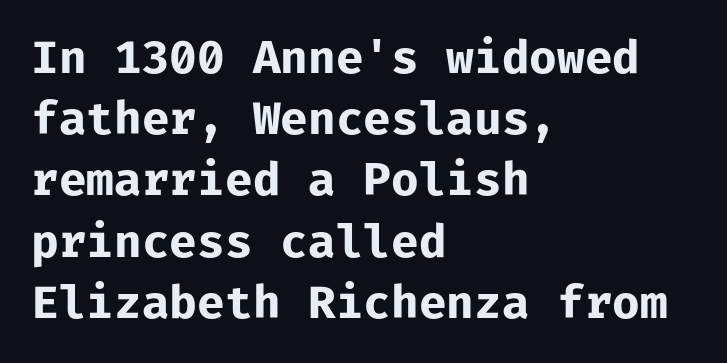
The image shows 45 px bold sans-serif type, upright; set left-aligned, normal line spacing (1.36x), normal letter spacing, not underlined; low stroke contrast and a medium x-height.
